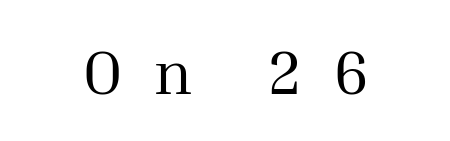
Observe the wide spacing: letters keep a clear distance from each other. Every stem runs plumb, perpendicular to the baseline. Visually the block forms a symmetrical silhouette, jagged on both flanks. The passage shown is not underscored anywhere.
